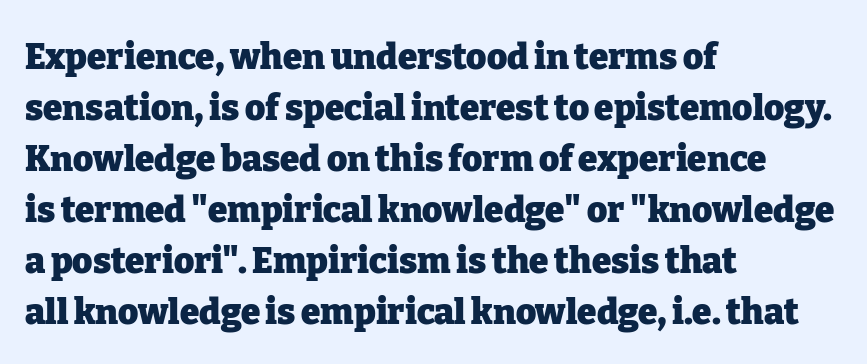
Words appear dense and cohesive because spacing is normal. Descenders are the only things crossing below the line. Compared with typical paragraphs, the rows here are spaced about the same. Type style note: has serifs. In CSS terms this would be text-align: left. It's the straight-up-and-down kind of type.
